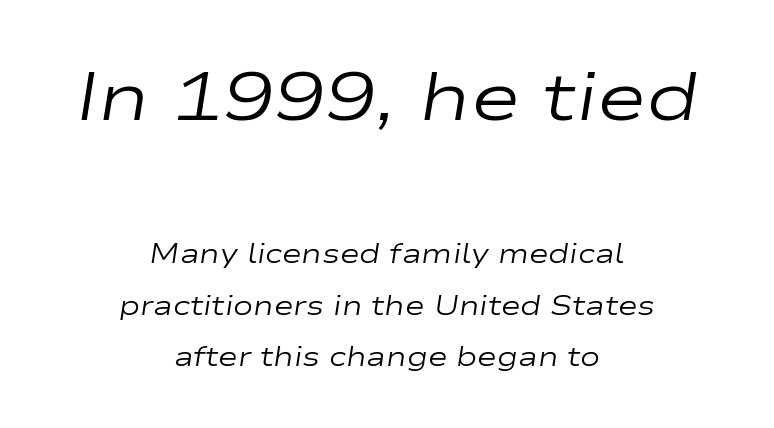
{"italic": "yes", "lean": "right", "slant_degrees": 9, "bold": "no", "weight": "regular", "width": "wide", "stroke_contrast": "low", "x_height": "medium", "monospaced": "no", "underline": "no", "align": "center", "line_spacing": "loose", "line_spacing_ratio": 1.91, "letter_spacing": "normal", "letter_spacing_em": 0.0, "larger_block": "first", "size_ratio": 2.52, "glyph_px": 68}
